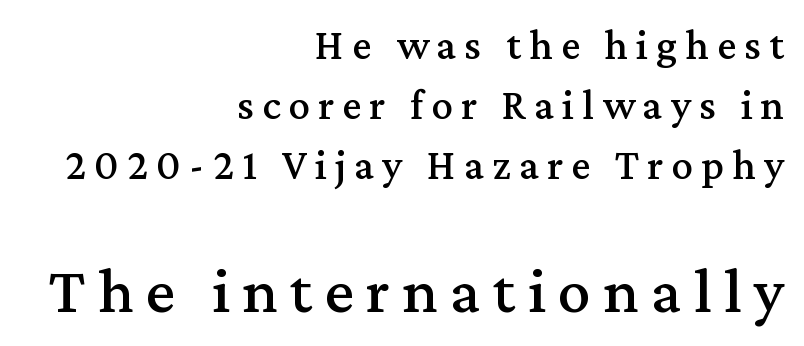
The paragraph shown leans on its right margin. Bare-footed words on every line. The letters advance in unequal steps, a hallmark of proportional type. The letters stand straight up with perfectly vertical stems. Classification — serif.
